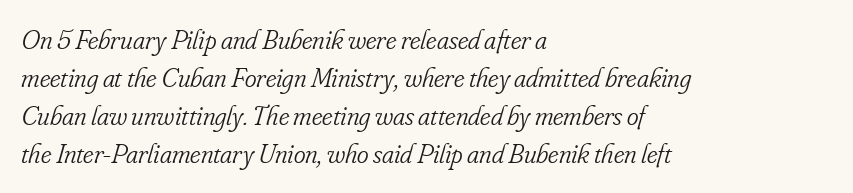
The glyphs look as if they've been sheared to an angle. Line starts are locked; line ends wander. The gap between lines stays unmarked. You could not count columns in this text — the font is proportionally spaced. I'd call this a serif setting — the letters wear small feet. The rendering uses a moderate line-height, typical for paragraphs.
